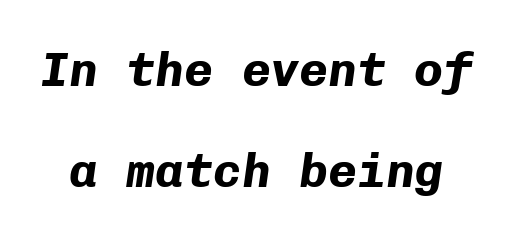
{"italic": "yes", "lean": "right", "slant_degrees": 8, "bold": "yes", "weight": "bold", "width": "normal", "stroke_contrast": "low", "x_height": "medium", "monospaced": "yes", "underline": "no", "line_spacing": "loose", "line_spacing_ratio": 2.11, "letter_spacing": "normal", "letter_spacing_em": 0.0, "glyph_px": 48}
